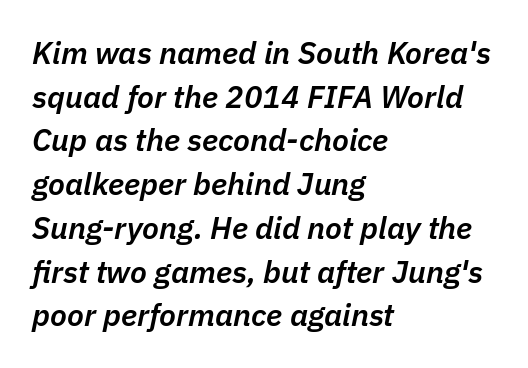
Q: Is the text bold? A: Semi-bold.
Q: Is the text italic (slanted)? A: Yes, it leans right by about 11 degrees.
Q: Is the text underlined? A: No.
Q: How is the paragraph aligned? A: Left-aligned.
Q: Is the spacing between letters normal or unusually wide? A: Normal.
Q: Is the spacing between lines tight, normal or loose? A: Normal.
Q: Width (condensed, normal, or wide)? A: Normal.
Q: Stroke contrast? A: Low.
Q: x-height? A: Medium.
Q: Monospaced? A: No.
